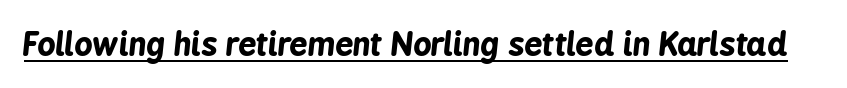
{"italic": "yes", "lean": "right", "slant_degrees": 6, "bold": "yes", "weight": "bold", "width": "condensed", "stroke_contrast": "low", "x_height": "medium", "monospaced": "no", "underline": "yes", "letter_spacing": "normal", "letter_spacing_em": 0.0, "glyph_px": 32}
